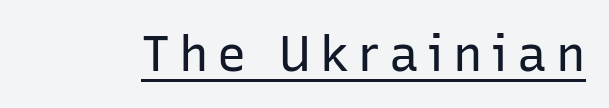
Stems here are at most as thick as an everyday book face. It's the straight-up-and-down kind of type. Character widths vary here, with narrow letters taking less room than wide ones. Has an underline been added? It has. The characters display no serif detailing; their extremities are plain.
